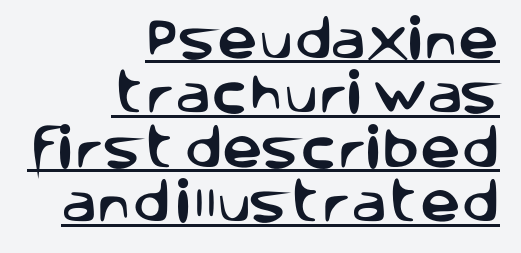
The image shows 45 px sans-serif type, upright; set right-aligned, line spacing 1.21x, normal letter spacing, underlined; low stroke contrast and a large x-height.
